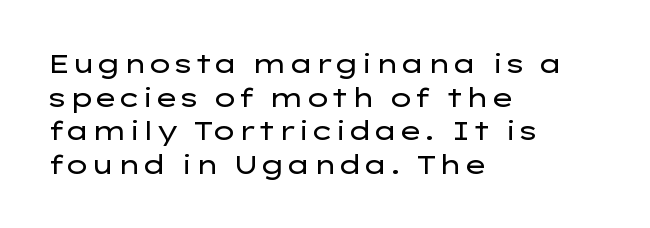
{"italic": "no", "bold": "no", "underline": "no", "align": "left", "line_spacing": "normal", "line_spacing_ratio": 1.29, "letter_spacing": "normal", "letter_spacing_em": 0.0, "glyph_px": 26}
